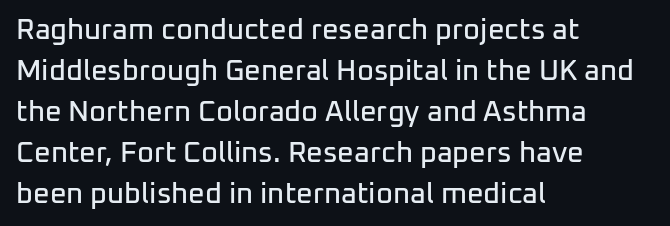
{"serif": "no", "italic": "no", "width": "normal", "stroke_contrast": "low", "x_height": "medium", "monospaced": "no", "underline": "no", "align": "left", "line_spacing": "normal", "line_spacing_ratio": 1.41, "letter_spacing": "normal", "letter_spacing_em": 0.0, "glyph_px": 29}
